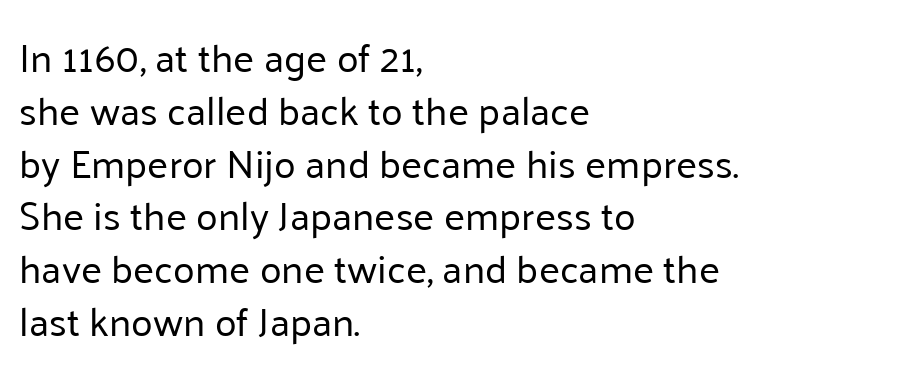
Observe the absence of serifs on each vertical stroke in this sample. The typography opts for an upright posture over an oblique one. Has an underline been added? It has not. No heavy texture on the line: the type isn't bold. The leading is moderate, giving the passage an even texture.
